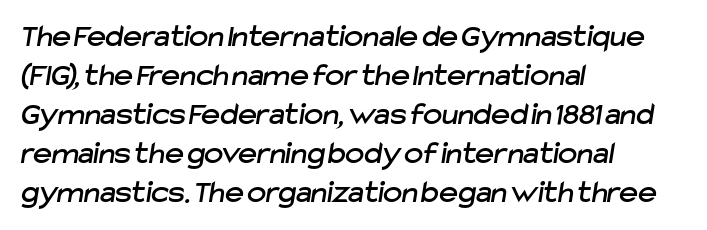
The image shows 32 px sans-serif type; set left-aligned, line spacing 1.22x, normal letter spacing, not underlined; low stroke contrast and a medium x-height.
